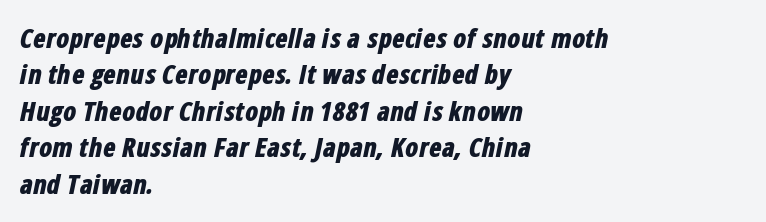
Q: Is the text bold? A: Yes.
Q: Is the text italic (slanted)? A: Yes, it leans right by about 12 degrees.
Q: Is the text underlined? A: No.
Q: How is the paragraph aligned? A: Left-aligned.
Q: Is the spacing between letters normal or unusually wide? A: Normal.
Q: Is the spacing between lines tight, normal or loose? A: Normal.
